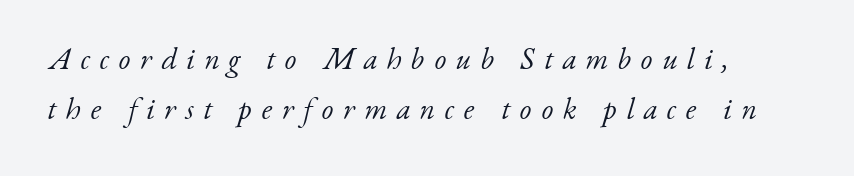
{"serif": "yes", "italic": "yes", "lean": "right", "slant_degrees": 17, "bold": "no", "weight": "light", "width": "normal", "stroke_contrast": "low", "x_height": "small", "monospaced": "no", "underline": "no", "align": "left", "line_spacing": "normal", "line_spacing_ratio": 1.68, "letter_spacing": "wide", "letter_spacing_em": 0.32, "glyph_px": 30}
